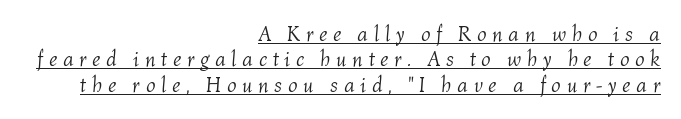
The image shows 21 px text type, italic (leaning right); set right-aligned, line spacing 1.21x, unusually wide letter spacing (+0.27 em), underlined.
